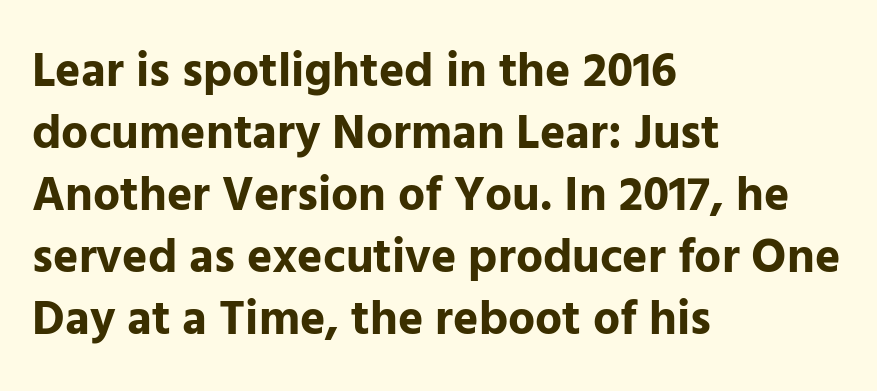
The image shows 48 px bold sans-serif type, upright; set left-aligned, normal line spacing (1.29x), normal letter spacing, not underlined; low stroke contrast and a medium x-height.
